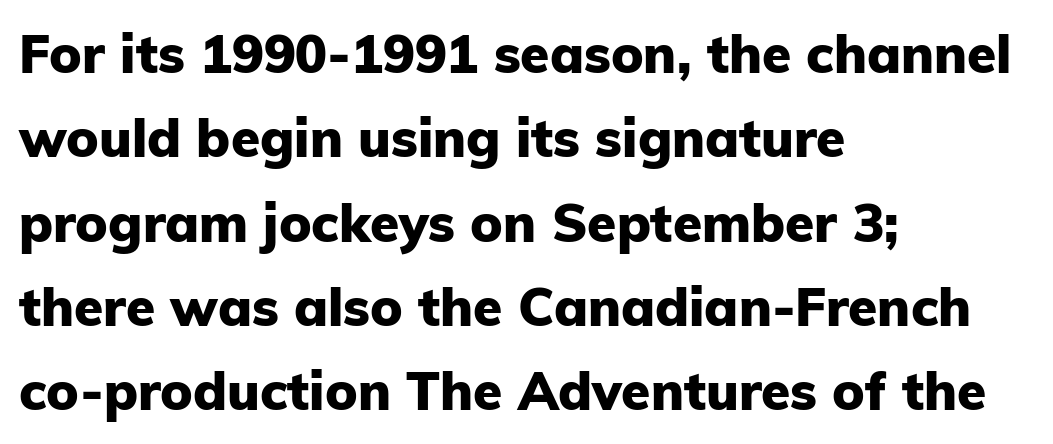
This rendering features lettering with no underline. When letters stand straight like this, we call the style roman or upright. The passage is arranged the way most books set body copy — flush left. Normally led — the rows are evenly, conventionally spaced. Tracking here is standard; glyphs follow each other at the usual distance.
